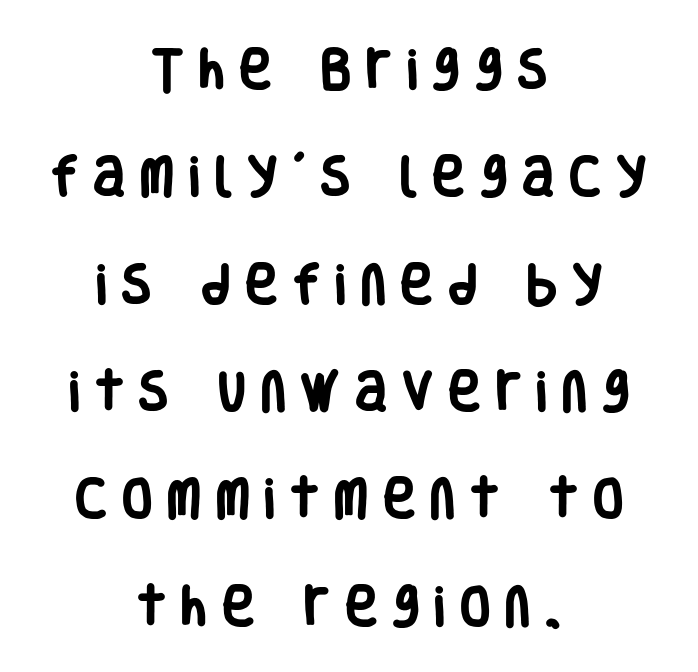
Typesetter's note: full bold, strokes at maximum text heaviness. Characters remain perfectly vertical along every line. Nothing sits at the stroke ends, so this counts as sans-serif. Compared with typical body copy, the letter spacing here is much looser. Vertical spacing — loose.
